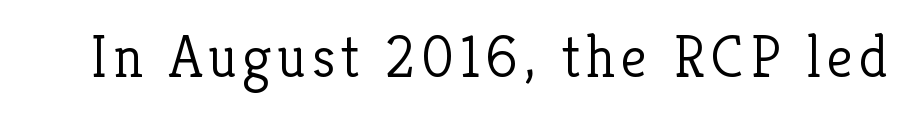
Spacing verdict: proportional, widths tailored to each character. These lines were composed using upright roman letters. Unmarked baselines from the first word to the last. The glyphs in this specimen are seriffed. This is not heavy type; no bold has been used.
